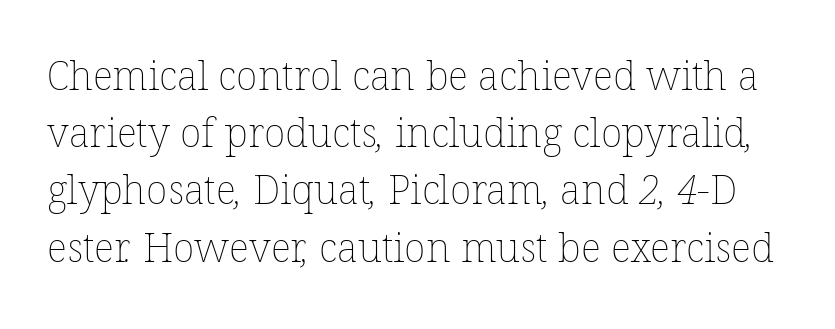
Q: Is the text bold? A: No.
Q: Is the text underlined? A: No.
Q: Is the spacing between letters normal or unusually wide? A: Normal.
Q: Is the spacing between lines tight, normal or loose? A: Normal.
Q: Width (condensed, normal, or wide)? A: Normal.
Q: Stroke contrast? A: Low.
Q: x-height? A: Medium.
Q: Monospaced? A: No.
